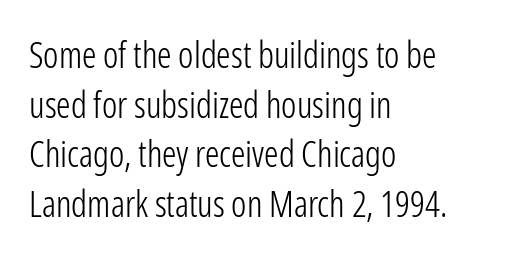
This is roman type, the default non-slanted kind. The rendering keeps characters at their native spacing. You could not count columns in this text — the font is proportionally spaced. Each letter's strokes conclude bluntly, with no projecting serifs. Only glyphs here, with clear space below each row.
